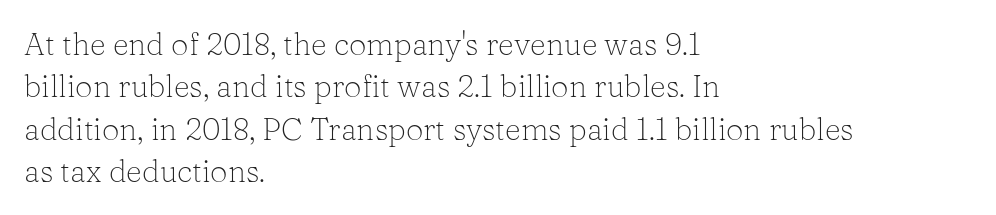
Q: Is the text bold? A: No.
Q: Is the text italic (slanted)? A: No, it is upright.
Q: Is the typeface a serif or a sans-serif typeface? A: Serif.
Q: Is the text underlined? A: No.
Q: How is the paragraph aligned? A: Left-aligned.
Q: Is the spacing between letters normal or unusually wide? A: Normal.
Q: Is the spacing between lines tight, normal or loose? A: Normal.
Q: Width (condensed, normal, or wide)? A: Normal.
Q: Stroke contrast? A: Low.
Q: x-height? A: Medium.
Q: Monospaced? A: No.
